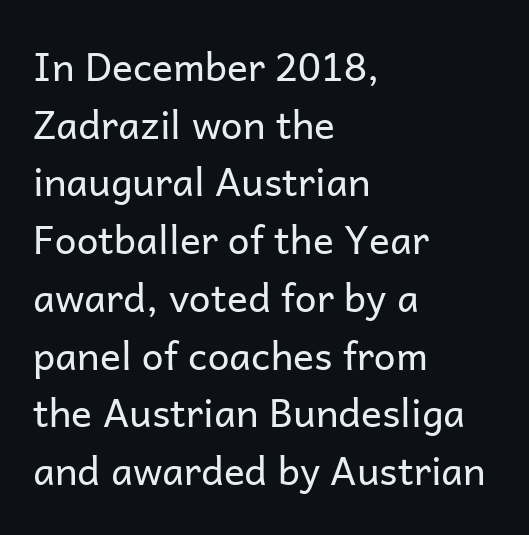
Nothing sits at the stroke ends, so this counts as sans-serif. Plain, unruled lines of type. Weight: in the light-to-regular range. The tracking reads as untouched default to a designer's eye.
